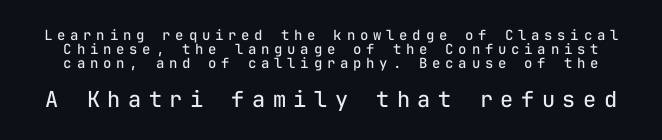
Every character sits straight up, as roman type does. The leading is snug, giving the passage a crowded texture. The baseline area is clear. On a weight scale, this lands at 450 or below.
